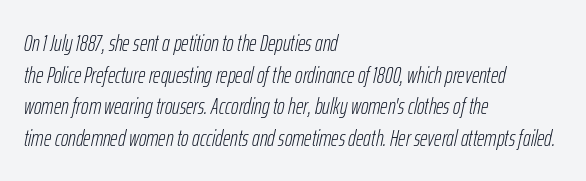
One-word summary of the alignment: left. This is oblique type, the kind used for emphasis or titles. The foot of each line stays bare and open. No extra tracking has been applied to these lines. Stem width sits at or under what a default text font uses. How would I describe the line gaps? Plain and ordinary.
